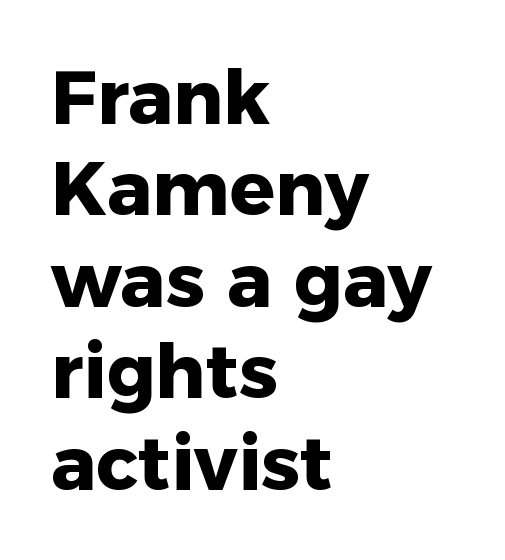
The image shows 75 px heavy sans-serif type, upright; set left-aligned, line spacing 1.22x, normal letter spacing, not underlined; low stroke contrast and a medium x-height.
